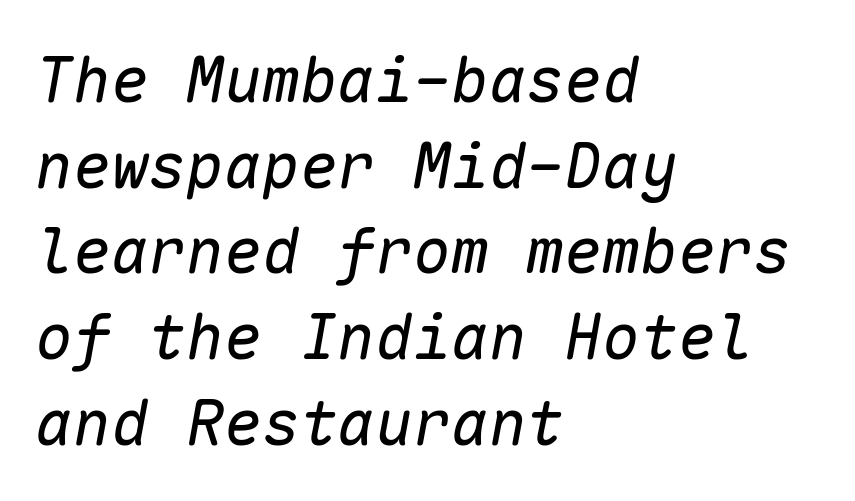
Descenders hang freely into open space. All the whitespace from short lines collects on the right. The text carries the slant typical of an italic or oblique font. Every character here occupies the same horizontal width, giving the sample a typewriter-like rhythm. Leading matches the norm, producing a regular column.
